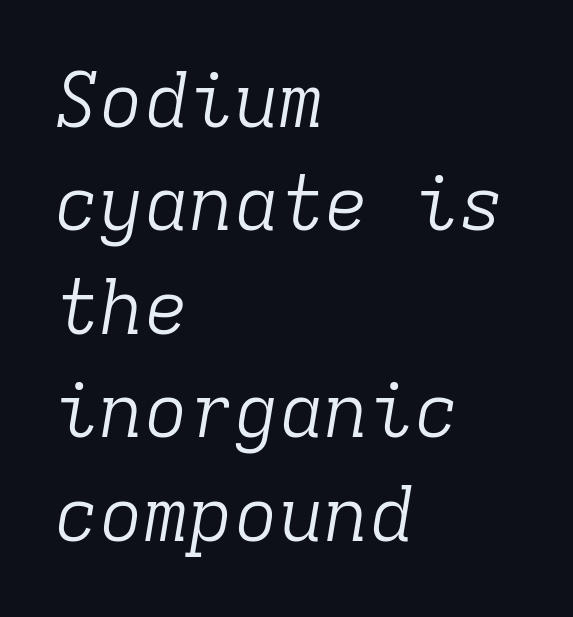
The image shows 75 px light serif type, italic (leaning right), monospaced; set left-aligned, normal line spacing (1.38x), normal letter spacing, not underlined; low stroke contrast and a medium x-height.
